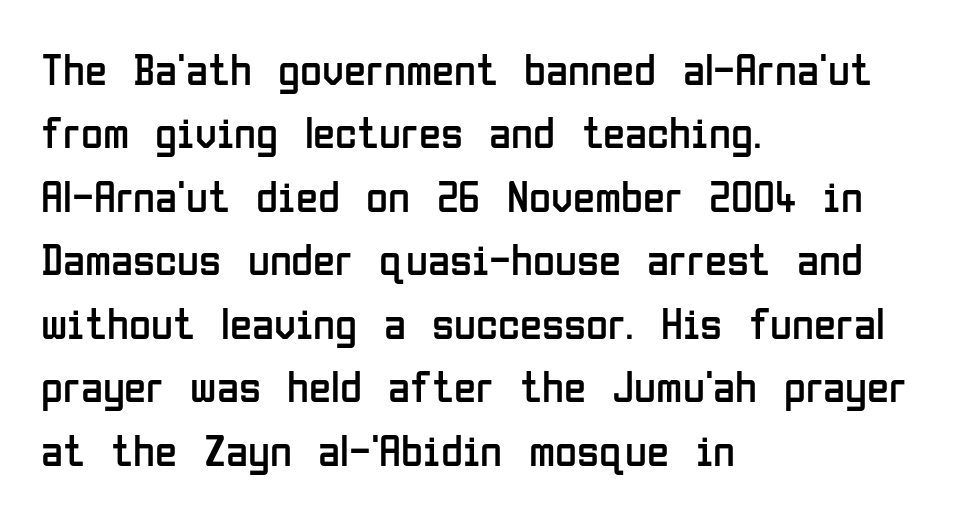
Q: Is the text bold? A: No.
Q: Is the text italic (slanted)? A: No, it is upright.
Q: Is the typeface a serif or a sans-serif typeface? A: Sans-serif.
Q: Is the text underlined? A: No.
Q: How is the paragraph aligned? A: Left-aligned.
Q: Is the spacing between letters normal or unusually wide? A: Normal.
Q: Is the spacing between lines tight, normal or loose? A: Normal.
Q: Width (condensed, normal, or wide)? A: Condensed.
Q: Stroke contrast? A: Low.
Q: x-height? A: Medium.
Q: Monospaced? A: No.
